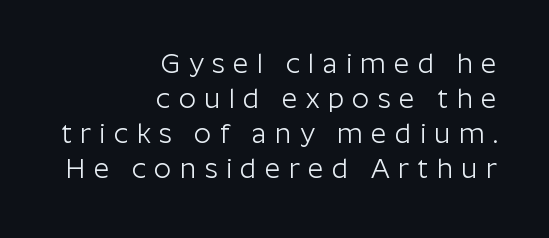
Q: Is the text bold? A: No.
Q: Is the text italic (slanted)? A: No, it is upright.
Q: Is the text underlined? A: No.
Q: How is the paragraph aligned? A: Right-aligned.
Q: Is the spacing between letters normal or unusually wide? A: Unusually wide.
Q: Is the spacing between lines tight, normal or loose? A: Normal.
